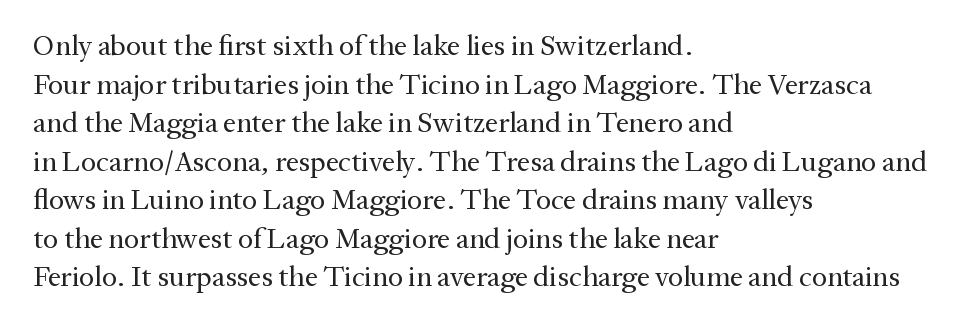
The cut favours lightness, reaching ordinary text weight at its darkest. Do the characters align in a grid? No, the font is proportional. Decoration check: the copy has no underline. Letterform terminals end in serifs throughout the passage. Vertically, the passage feels balanced, rows spaced as you'd expect.
